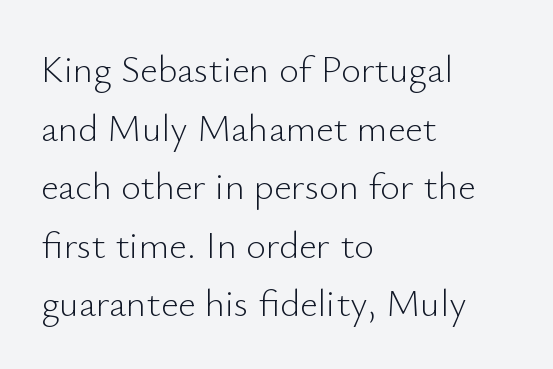
{"serif": "no", "italic": "no", "bold": "no", "weight": "light", "width": "normal", "stroke_contrast": "low", "x_height": "small", "monospaced": "no", "underline": "no", "align": "left", "line_spacing": "normal", "line_spacing_ratio": 1.54, "letter_spacing": "normal", "letter_spacing_em": 0.0, "glyph_px": 38}
